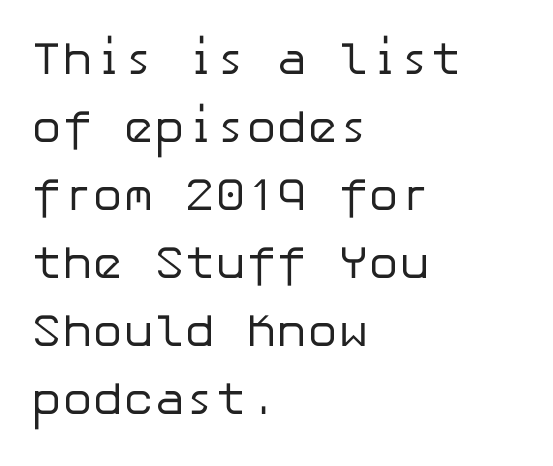
Q: Is the text bold? A: No.
Q: Is the text italic (slanted)? A: No, it is upright.
Q: Is the typeface a serif or a sans-serif typeface? A: Sans-serif.
Q: Is the text underlined? A: No.
Q: How is the paragraph aligned? A: Left-aligned.
Q: Is the spacing between letters normal or unusually wide? A: Normal.
Q: Is the spacing between lines tight, normal or loose? A: Normal.
Q: Width (condensed, normal, or wide)? A: Normal.
Q: Stroke contrast? A: Low.
Q: x-height? A: Medium.
